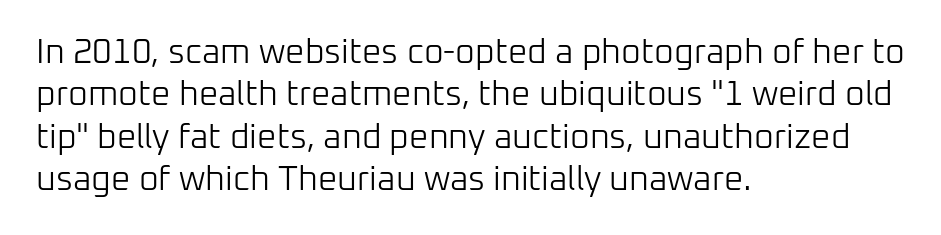
Q: Is the text bold? A: No.
Q: Is the text italic (slanted)? A: No, it is upright.
Q: Is the typeface a serif or a sans-serif typeface? A: Sans-serif.
Q: Is the text underlined? A: No.
Q: How is the paragraph aligned? A: Left-aligned.
Q: Is the spacing between letters normal or unusually wide? A: Normal.
Q: Is the spacing between lines tight, normal or loose? A: Normal.
Q: Width (condensed, normal, or wide)? A: Normal.
Q: Stroke contrast? A: Low.
Q: x-height? A: Medium.
Q: Monospaced? A: No.
